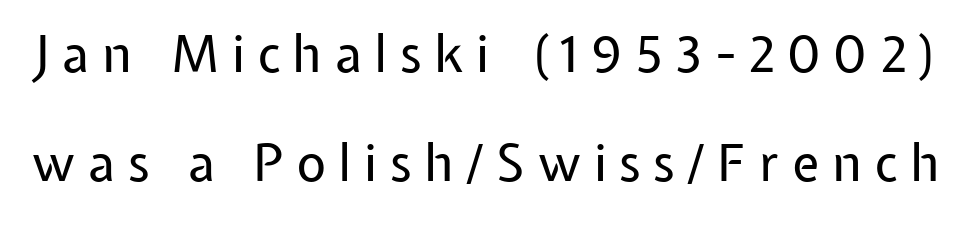
Weight: regular or lighter. A typesetter would call this proportional, since set widths differ per character. Honestly, there is no underline to notice here at all. Students, note that the glyphs here are deliberately spaced far apart. Upright lettering throughout.
